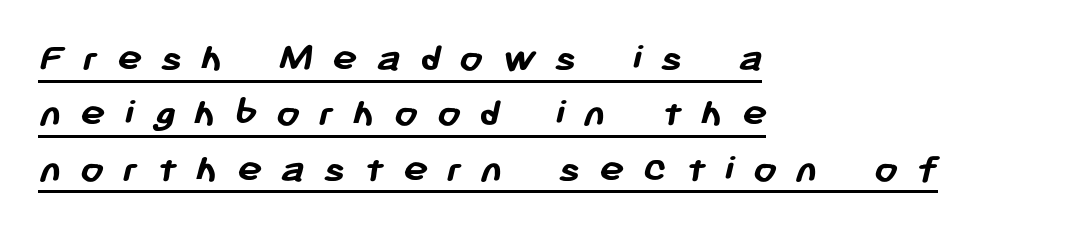
Classification — sans serif. Where is the straight margin? On the left. Here the glyphs are tracked loosely, breaking word shapes into spaced letters. One glance says typical: line gaps are just what's usual.
